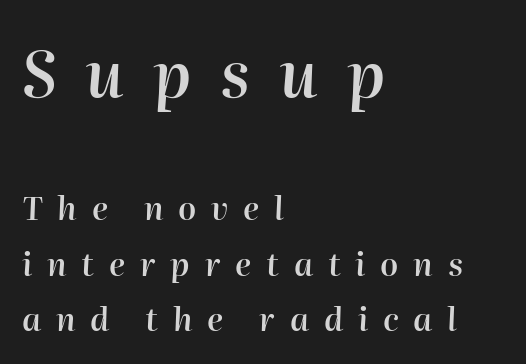
Quick note: italic. Compared with a centered layout, this one pins lines to the left instead. Note the varied advance widths — an 'i' is clearly narrower than an 'm'. The horizontal fit of the characters is loose and conspicuously gappy. Typesetter's note — upper block bumped up in size, lower block left smaller. Nobody drew a line under any word here.
